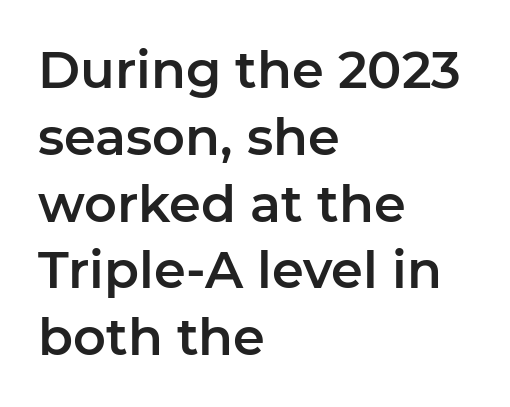
The image shows 51 px sans-serif type, upright; set left-aligned, normal line spacing (1.31x), normal letter spacing, not underlined; low stroke contrast and a medium x-height.
